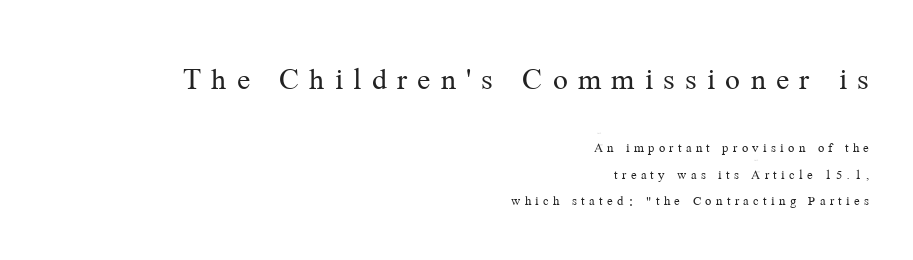
The image shows 33 px regular-weight serif type, upright; set right-aligned, loose line spacing (1.9x), unusually wide letter spacing (+0.31 em), not underlined; the first (top) block is 2.36x larger; medium stroke contrast and a medium x-height.
